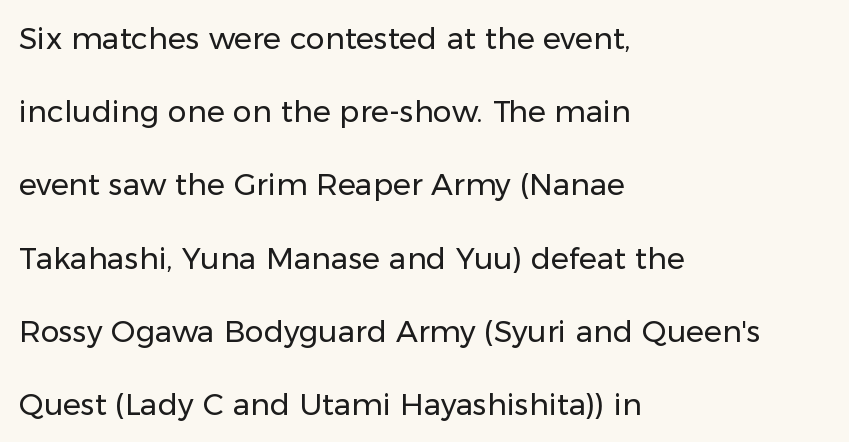
If you drew a line through each stem, it would be perfectly vertical. Baseline-to-baseline distance is far greater than the letter height. Weight: not bold — regular or lighter. This rendering uses left alignment, leaving the right contour irregular.
